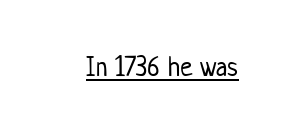
Q: Is the text bold? A: No.
Q: Is the text italic (slanted)? A: No, it is upright.
Q: Is the typeface a serif or a sans-serif typeface? A: Sans-serif.
Q: Is the text underlined? A: Yes.
Q: Is the spacing between letters normal or unusually wide? A: Normal.
Q: Width (condensed, normal, or wide)? A: Condensed.
Q: Stroke contrast? A: Low.
Q: x-height? A: Medium.
Q: Monospaced? A: No.
